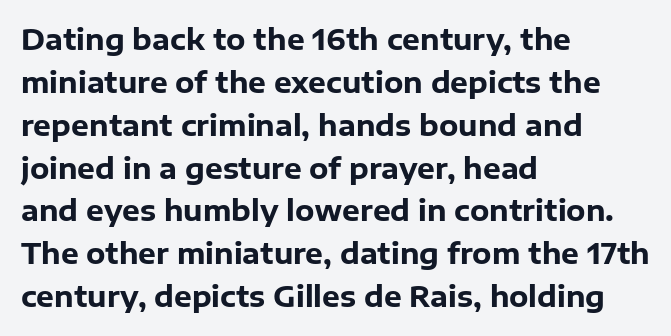
Q: Is the text bold? A: Yes.
Q: Is the text italic (slanted)? A: No, it is upright.
Q: Is the typeface a serif or a sans-serif typeface? A: Sans-serif.
Q: Is the text underlined? A: No.
Q: How is the paragraph aligned? A: Left-aligned.
Q: Is the spacing between letters normal or unusually wide? A: Normal.
Q: Is the spacing between lines tight, normal or loose? A: Normal.
Q: Width (condensed, normal, or wide)? A: Normal.
Q: Stroke contrast? A: Low.
Q: x-height? A: Medium.
Q: Monospaced? A: No.
